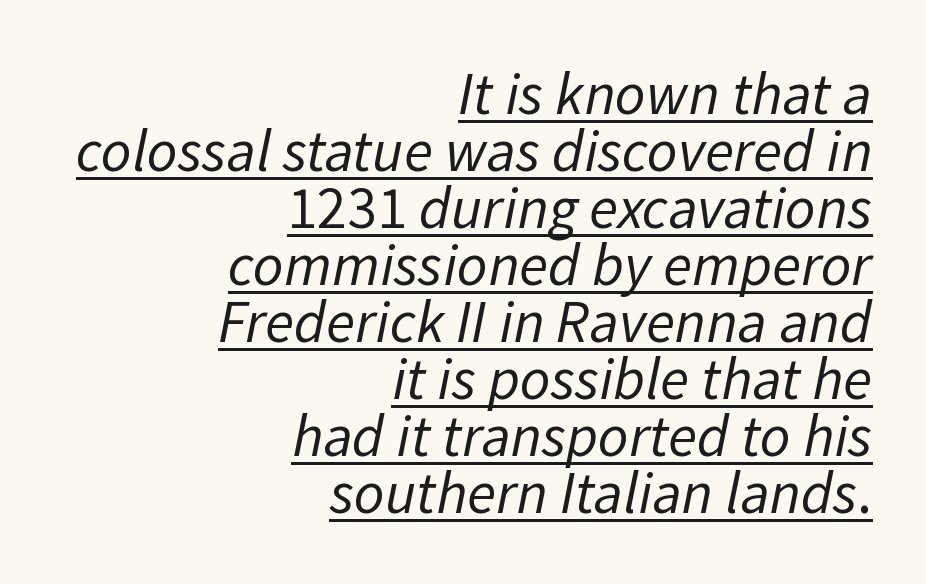
{"serif": "no", "bold": "no", "weight": "regular", "width": "normal", "stroke_contrast": "low", "x_height": "medium", "monospaced": "no", "underline": "yes", "align": "right", "line_spacing": "tight", "line_spacing_ratio": 0.95, "letter_spacing": "normal", "letter_spacing_em": 0.0, "glyph_px": 60}
